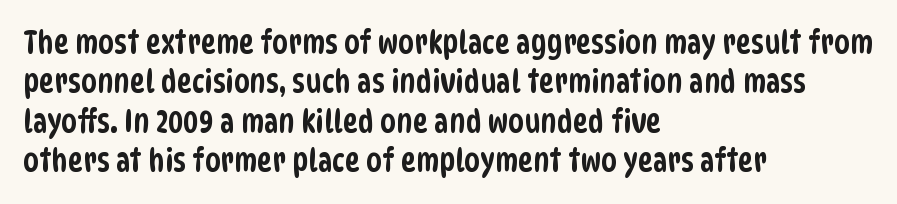
Plain, unruled lines of type. The setting favours the left margin, as ordinary paragraphs usually do. Looks like regular typesetting: each glyph gets only the width it needs. Each word holds together tightly as a unit, with standard inter-letter gaps. Note: no serifs on the glyphs.
